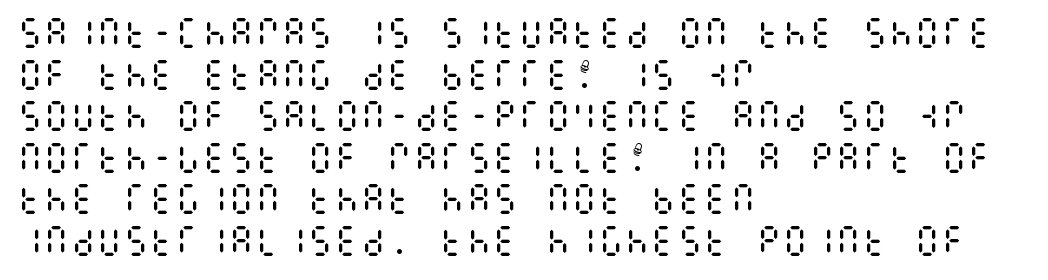
Q: Is the text bold? A: No.
Q: Is the text italic (slanted)? A: No, it is upright.
Q: Is the text underlined? A: No.
Q: How is the paragraph aligned? A: Left-aligned.
Q: Is the spacing between letters normal or unusually wide? A: Normal.
Q: Is the spacing between lines tight, normal or loose? A: Normal.
Q: Width (condensed, normal, or wide)? A: Condensed.
Q: Stroke contrast? A: Medium.
Q: x-height? A: Large.
